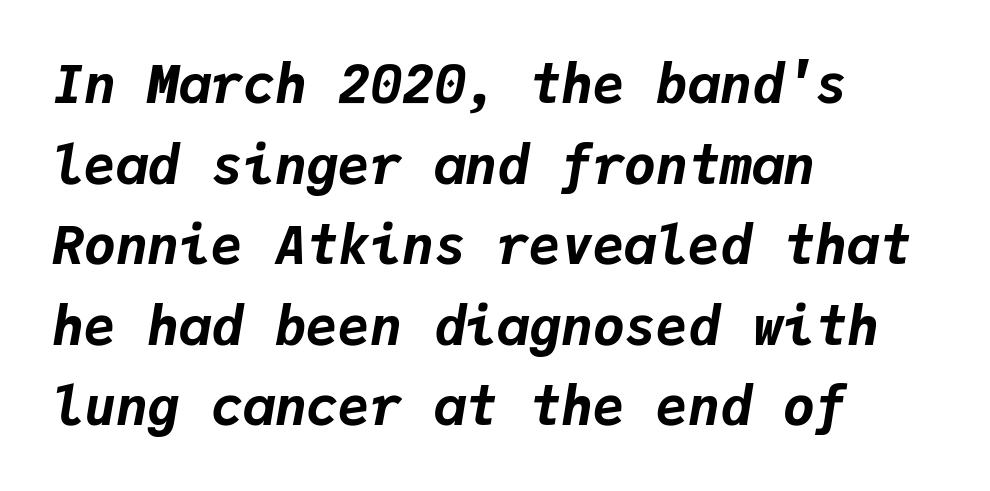
The image shows 53 px bold type, italic (leaning right), monospaced; set left-aligned, normal line spacing (1.52x), normal letter spacing, not underlined; low stroke contrast and a medium x-height.
